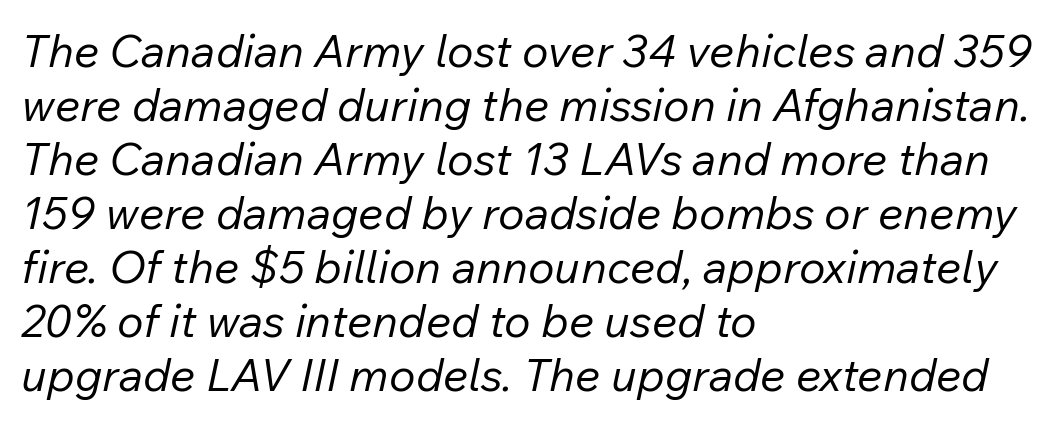
Q: Is the text bold? A: No.
Q: Is the text italic (slanted)? A: Yes, it leans right by about 12 degrees.
Q: Is the text underlined? A: No.
Q: How is the paragraph aligned? A: Left-aligned.
Q: Is the spacing between letters normal or unusually wide? A: Normal.
Q: Width (condensed, normal, or wide)? A: Normal.
Q: Stroke contrast? A: Low.
Q: x-height? A: Medium.
Q: Monospaced? A: No.
